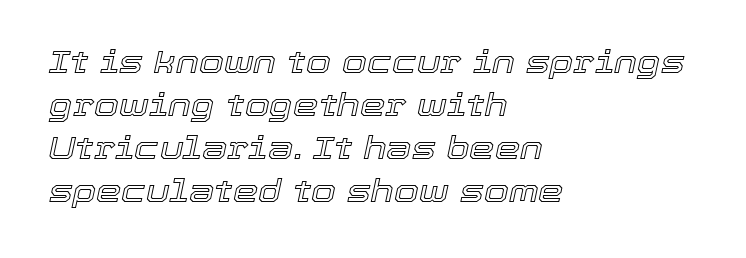
Q: Is the text italic (slanted)? A: Yes, it leans right by about 12 degrees.
Q: Is the text underlined? A: No.
Q: How is the paragraph aligned? A: Left-aligned.
Q: Is the spacing between letters normal or unusually wide? A: Normal.
Q: Is the spacing between lines tight, normal or loose? A: Normal.
Q: Width (condensed, normal, or wide)? A: Normal.
Q: x-height? A: Medium.
Q: Monospaced? A: No.
